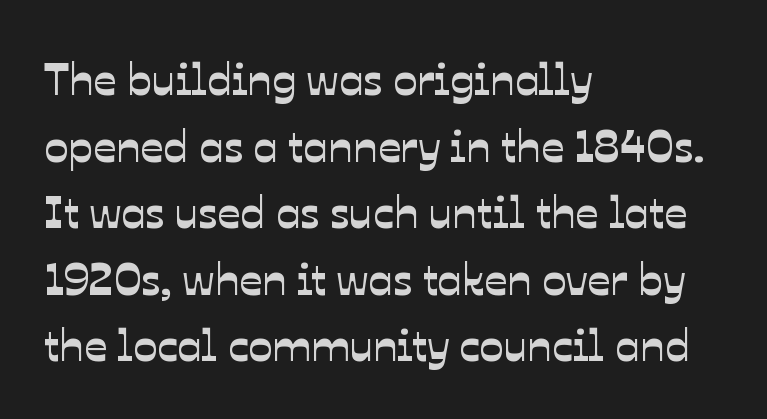
Here the designer chose a conventional face with non-uniform glyph widths. The rendering anchors every line to the left-hand side. What kind of face is this? One without serifs — a sans. The designer left line spacing at the default. Look at the tracking — it's just the regular setting, nothing added.
